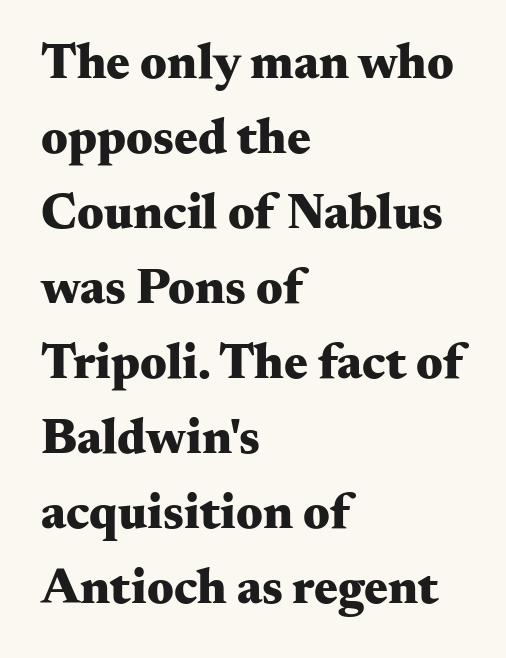
The image shows 50 px heavy, wide serif type, upright; set left-aligned, normal line spacing (1.5x), normal letter spacing, not underlined; medium stroke contrast and a small x-height.
